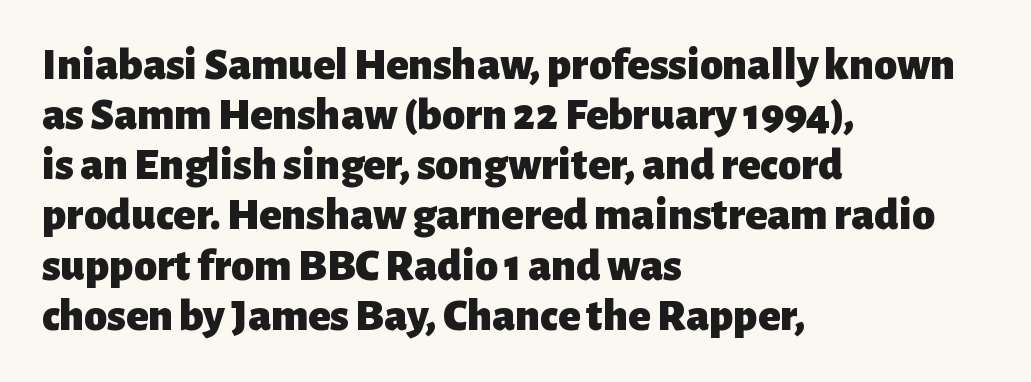
Q: Is the text bold? A: Yes.
Q: Is the text italic (slanted)? A: No, it is upright.
Q: Is the typeface a serif or a sans-serif typeface? A: Sans-serif.
Q: Is the text underlined? A: No.
Q: How is the paragraph aligned? A: Left-aligned.
Q: Is the spacing between letters normal or unusually wide? A: Normal.
Q: Is the spacing between lines tight, normal or loose? A: Tight.
Q: Width (condensed, normal, or wide)? A: Normal.
Q: Stroke contrast? A: Low.
Q: x-height? A: Medium.
Q: Monospaced? A: No.
